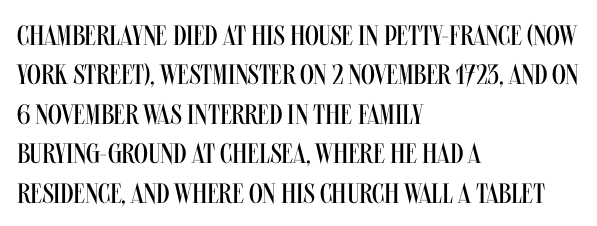
{"serif": "no", "italic": "no", "bold": "no", "weight": "regular", "width": "condensed", "stroke_contrast": "medium", "x_height": "large", "monospaced": "no", "underline": "no", "align": "left", "line_spacing": "normal", "line_spacing_ratio": 1.41, "letter_spacing": "normal", "letter_spacing_em": 0.0, "glyph_px": 28}
